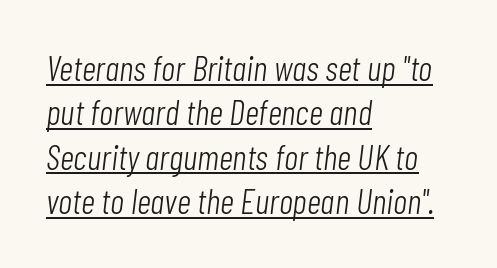
Q: Is the text bold? A: No.
Q: Is the text italic (slanted)? A: Yes, it leans right by about 7 degrees.
Q: Is the text underlined? A: Yes.
Q: How is the paragraph aligned? A: Left-aligned.
Q: Is the spacing between letters normal or unusually wide? A: Normal.
Q: Is the spacing between lines tight, normal or loose? A: Normal.
Q: Width (condensed, normal, or wide)? A: Condensed.
Q: Stroke contrast? A: Low.
Q: x-height? A: Medium.
Q: Monospaced? A: No.
